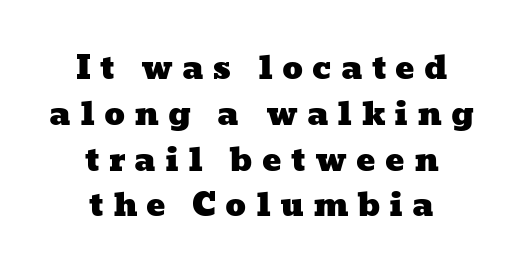
Q: Is the text underlined? A: No.
Q: How is the paragraph aligned? A: Centered.
Q: Is the spacing between letters normal or unusually wide? A: Unusually wide.
Q: Is the spacing between lines tight, normal or loose? A: Normal.
Q: Width (condensed, normal, or wide)? A: Wide.
Q: Stroke contrast? A: Low.
Q: x-height? A: Medium.
Q: Monospaced? A: No.
